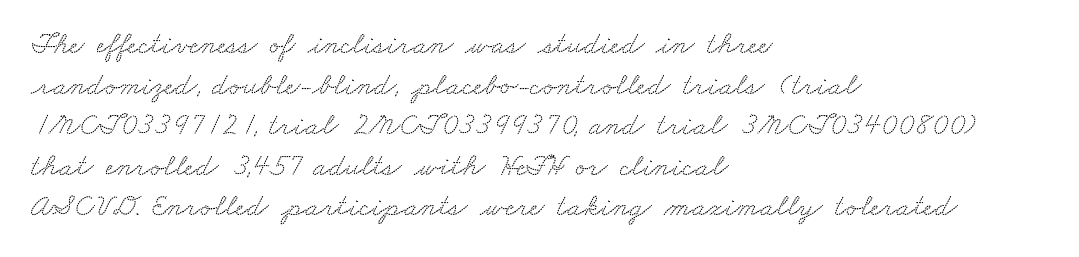
The image shows 31 px wide type; set left-aligned, normal line spacing (1.31x), normal letter spacing, not underlined; low stroke contrast and a small x-height.
